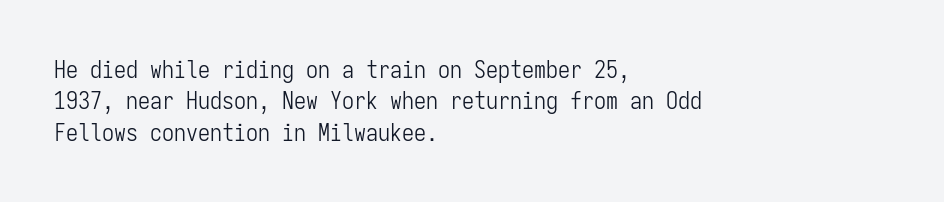
Q: Is the text bold? A: No.
Q: Is the text italic (slanted)? A: No, it is upright.
Q: Is the text underlined? A: No.
Q: How is the paragraph aligned? A: Left-aligned.
Q: Is the spacing between letters normal or unusually wide? A: Normal.
Q: Is the spacing between lines tight, normal or loose? A: Normal.
